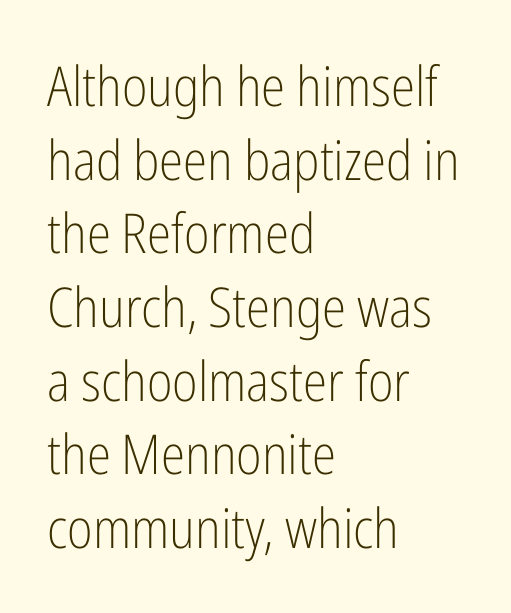
Q: Is the text bold? A: No.
Q: Is the text italic (slanted)? A: No, it is upright.
Q: Is the typeface a serif or a sans-serif typeface? A: Sans-serif.
Q: Is the text underlined? A: No.
Q: How is the paragraph aligned? A: Left-aligned.
Q: Is the spacing between letters normal or unusually wide? A: Normal.
Q: Is the spacing between lines tight, normal or loose? A: Normal.
Q: Width (condensed, normal, or wide)? A: Condensed.
Q: Stroke contrast? A: Low.
Q: x-height? A: Medium.
Q: Monospaced? A: No.
